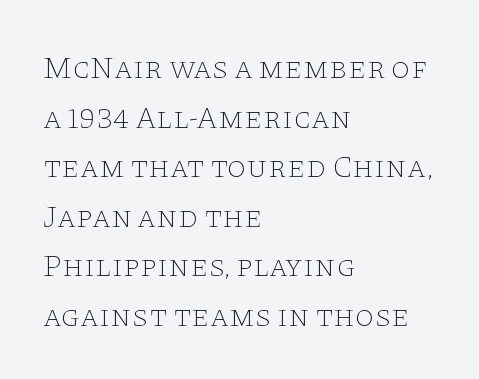
{"serif": "yes", "italic": "no", "bold": "no", "weight": "thin", "width": "wide", "stroke_contrast": "low", "x_height": "large", "monospaced": "no", "underline": "no", "align": "left", "line_spacing": "normal", "line_spacing_ratio": 1.6, "letter_spacing": "normal", "letter_spacing_em": 0.0, "glyph_px": 31}
